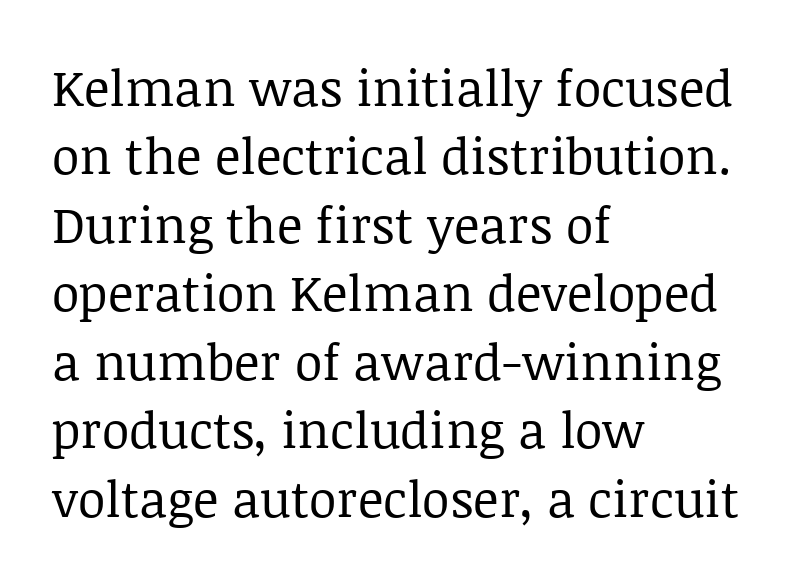
{"serif": "yes", "italic": "no", "bold": "no", "weight": "regular", "width": "normal", "stroke_contrast": "low", "x_height": "large", "monospaced": "no", "underline": "no", "align": "left", "line_spacing": "normal", "line_spacing_ratio": 1.37, "letter_spacing": "normal", "letter_spacing_em": 0.0, "glyph_px": 50}
